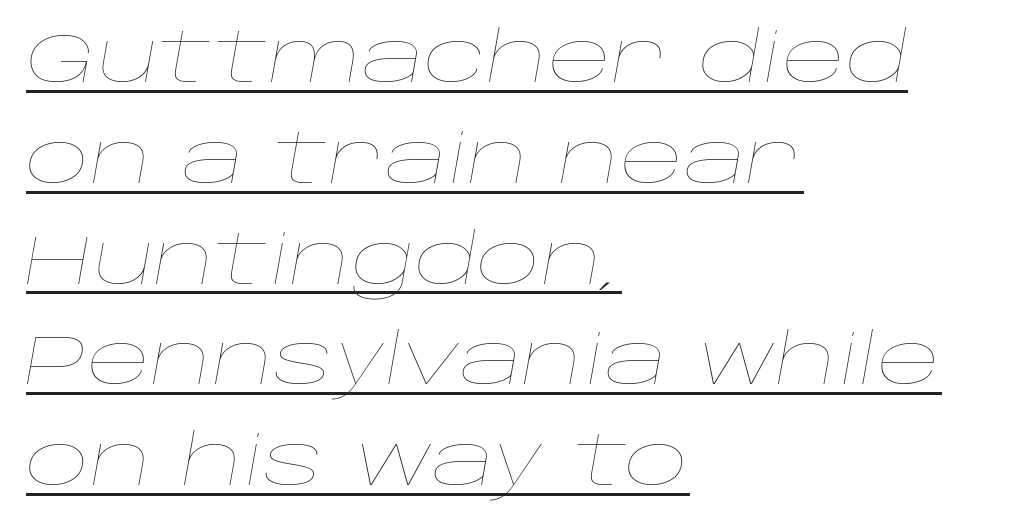
The image shows 70 px thin, wide type, italic (leaning right); set left-aligned, normal line spacing (1.44x), normal letter spacing, underlined; low stroke contrast and a large x-height.
